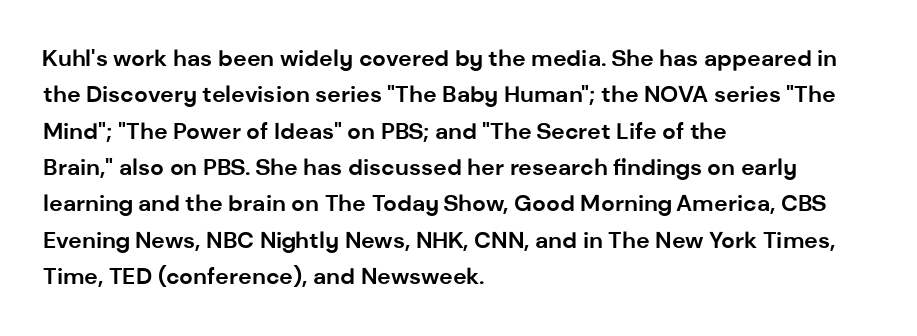
The text block is weighted toward the left margin, trailing off unevenly rightward. These lines carry a lot of weight — the face is fully bold. The letters stand upright; this is a roman face. Each row of text sits above clean, open space. This rendering leaves character spacing at its baseline value.
